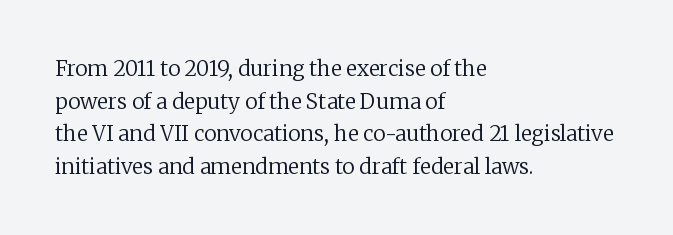
The axis of the letterforms is exactly vertical. Here the glyphs are tracked normally, forming tight word shapes. Descenders hang freely into open space. Line beginnings align vertically; line endings do not. The rows are spaced the way most documents space them.
